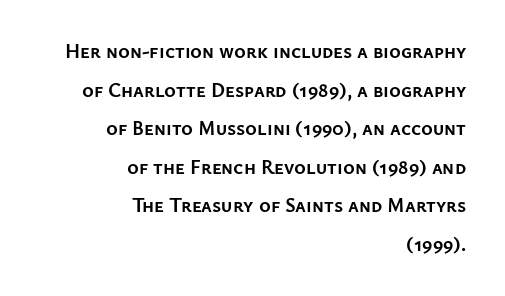
The image shows 20 px bold type, upright; set right-aligned, loose line spacing (1.93x), normal letter spacing, not underlined.
